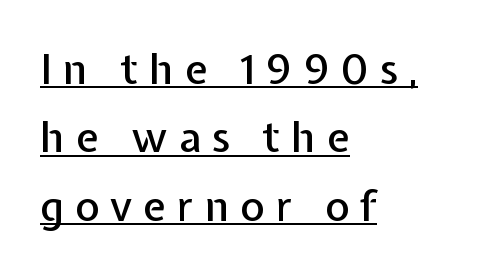
{"serif": "no", "italic": "no", "width": "normal", "stroke_contrast": "low", "x_height": "medium", "monospaced": "no", "underline": "yes", "align": "left", "line_spacing": "normal", "line_spacing_ratio": 1.63, "letter_spacing": "wide", "letter_spacing_em": 0.26, "glyph_px": 42}
